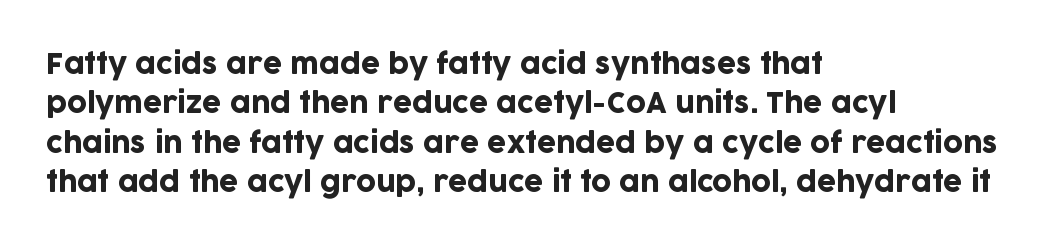
Rule under the text: the space is simply empty. The passage is arranged the way most books set body copy — flush left. This is the regular roman posture of the typeface. Default kerning and tracking; the words read as compact shapes.
